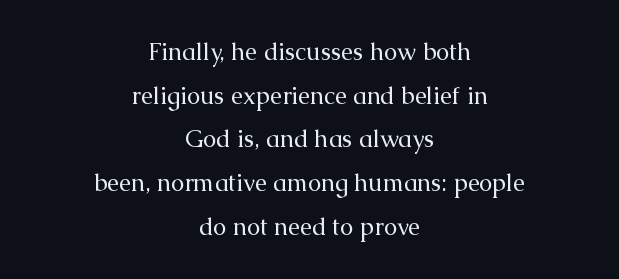
Glance below the letters and you will spot only blank space. Both edges are ragged and mirror each other, which tells us the setting is centered. The letters stand straight up with perfectly vertical stems. No extra tracking has been applied to these lines. No extra ink here — the face is not bold.
